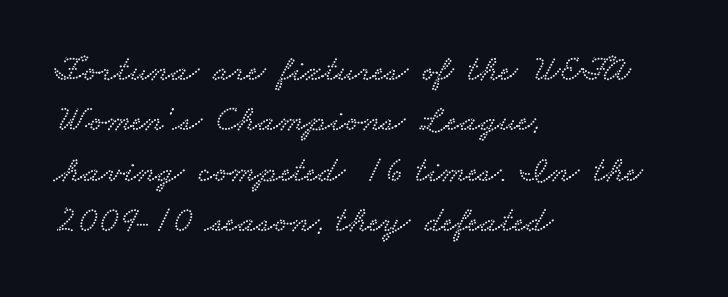
Q: Is the typeface a serif or a sans-serif typeface? A: Serif.
Q: Is the text underlined? A: No.
Q: How is the paragraph aligned? A: Left-aligned.
Q: Is the spacing between letters normal or unusually wide? A: Normal.
Q: Is the spacing between lines tight, normal or loose? A: Normal.
Q: Width (condensed, normal, or wide)? A: Wide.
Q: Stroke contrast? A: Low.
Q: x-height? A: Small.
Q: Monospaced? A: No.
